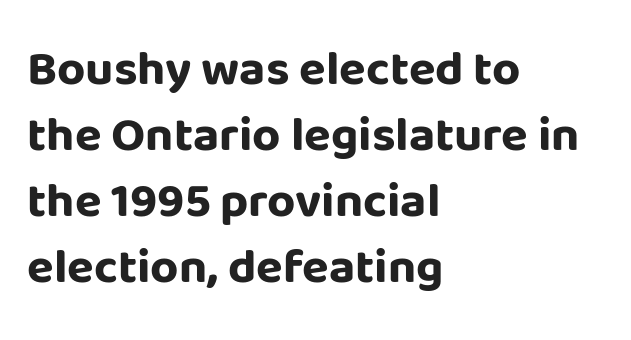
On the weight axis this lands at bold, roughly 700. The characters display no serif detailing; their extremities are plain. Alignment: flush left. Style check: upright. What stands out about the letter spacing? Nothing — it is the standard amount.
